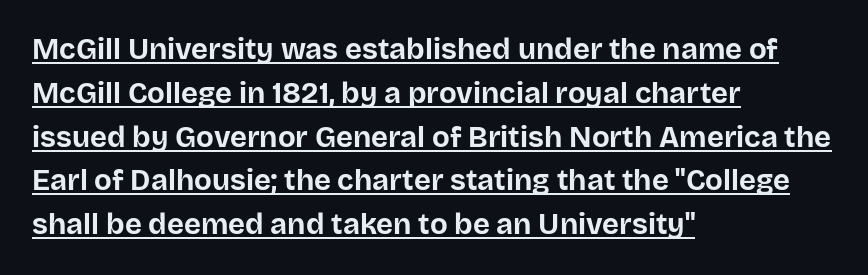
Q: Is the text bold? A: Yes.
Q: Is the text italic (slanted)? A: No, it is upright.
Q: Is the typeface a serif or a sans-serif typeface? A: Sans-serif.
Q: Is the text underlined? A: Yes.
Q: How is the paragraph aligned? A: Left-aligned.
Q: Is the spacing between letters normal or unusually wide? A: Normal.
Q: Is the spacing between lines tight, normal or loose? A: Normal.
Q: Width (condensed, normal, or wide)? A: Normal.
Q: Stroke contrast? A: Low.
Q: x-height? A: Large.
Q: Monospaced? A: No.
